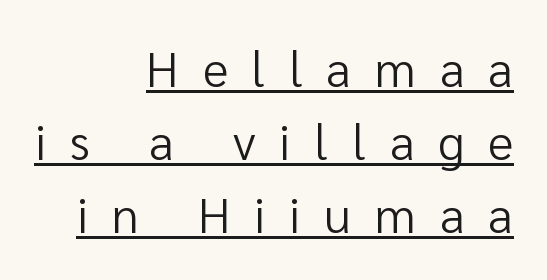
The image shows 49 px regular-weight sans-serif type, upright; set right-aligned, normal line spacing (1.49x), unusually wide letter spacing (+0.48 em), underlined; low stroke contrast and a medium x-height.
